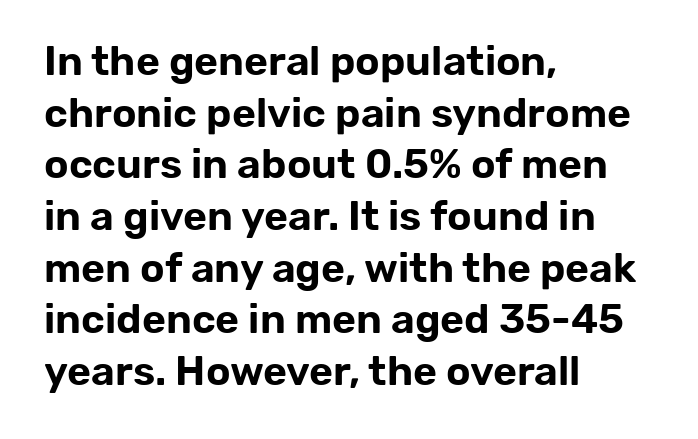
Q: Is the text italic (slanted)? A: No, it is upright.
Q: Is the typeface a serif or a sans-serif typeface? A: Sans-serif.
Q: Is the text underlined? A: No.
Q: How is the paragraph aligned? A: Left-aligned.
Q: Is the spacing between letters normal or unusually wide? A: Normal.
Q: Is the spacing between lines tight, normal or loose? A: Normal.
Q: Width (condensed, normal, or wide)? A: Normal.
Q: Stroke contrast? A: Low.
Q: x-height? A: Medium.
Q: Monospaced? A: No.
